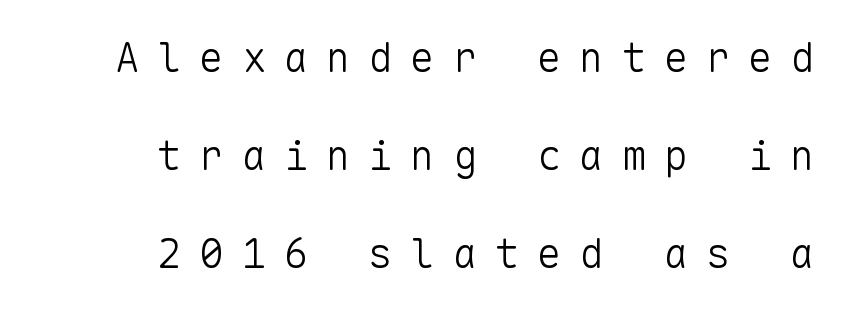
The image shows 41 px light sans-serif type, upright, monospaced; set right-aligned, loose line spacing (2.39x), unusually wide letter spacing (+0.43 em), not underlined; low stroke contrast and a medium x-height.
